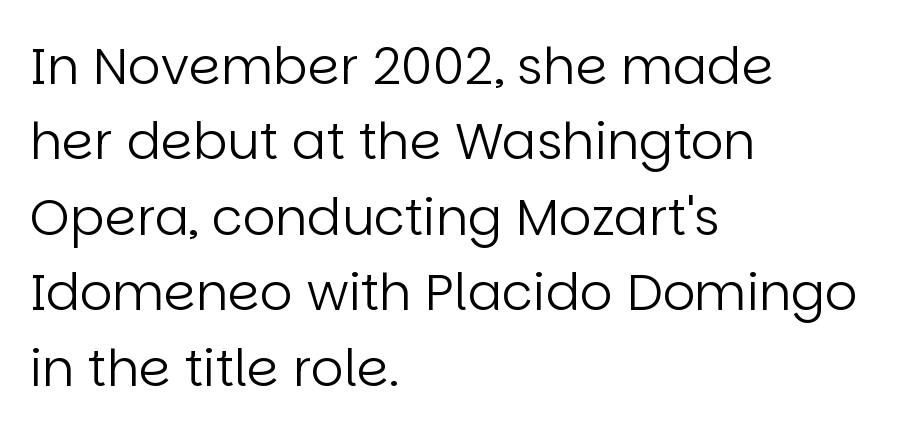
This sample is left-justified, so line endings fall wherever the words run out. The passage shown is typed in a proportional face where columns would drift. Vertical strokes here are truly vertical. The strip under each line holds only bare page. Compared with typical paragraphs, the rows here are spaced about the same. The horizontal fit of the characters is conventional and even.
